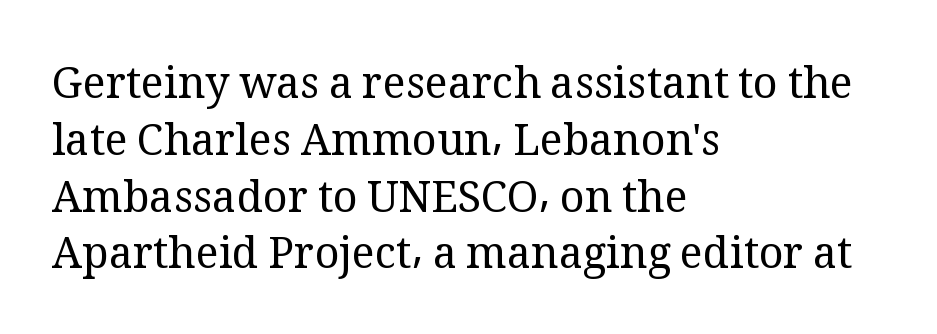
{"serif": "yes", "italic": "no", "bold": "no", "weight": "regular", "width": "normal", "stroke_contrast": "medium", "x_height": "medium", "monospaced": "no", "underline": "no", "align": "left", "line_spacing": "normal", "line_spacing_ratio": 1.32, "letter_spacing": "normal", "letter_spacing_em": 0.0, "glyph_px": 43}
